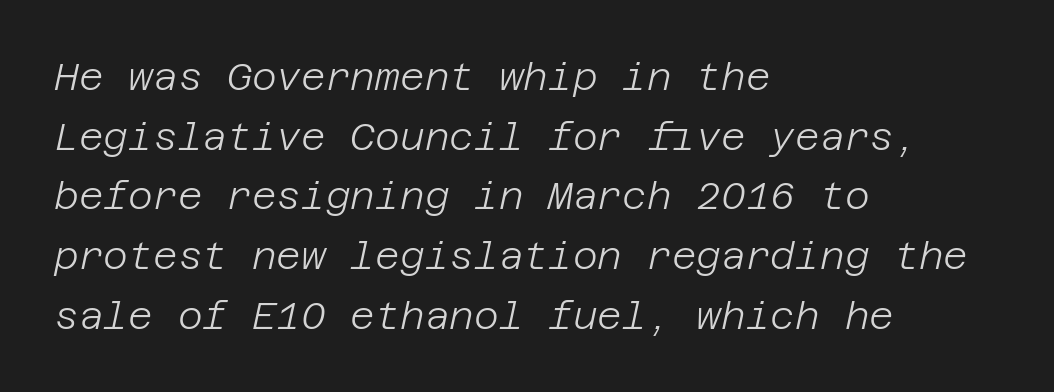
The letterforms sit shoulder to shoulder at normal distance. Has an underline been added? It has not. This block has exactly the height ordinary leading produces. One-word summary of the alignment: left. Summary of weight: not heavy and not bold. Slanted lettering throughout.
